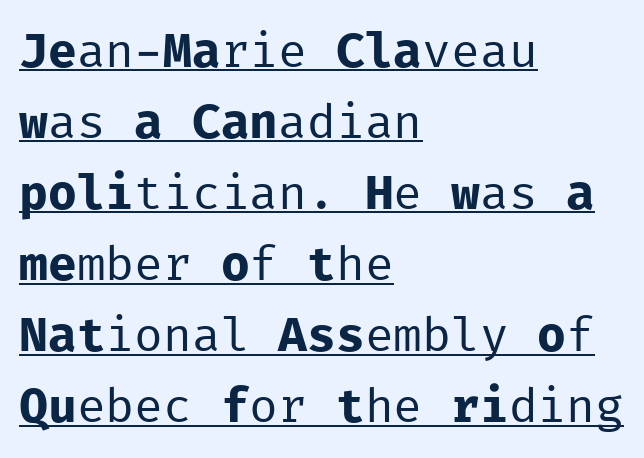
These lines sit exactly where default settings would place them. No chunkiness to these letters — they're not bold. Notice how the passage keeps a crisp vertical edge on the left only. Descenders here cross a horizontal rule under the line.
